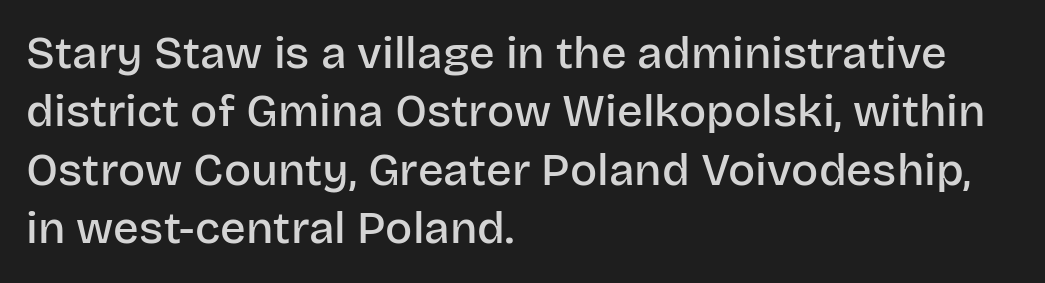
Q: Is the text bold? A: Semi-bold.
Q: Is the text italic (slanted)? A: No, it is upright.
Q: Is the typeface a serif or a sans-serif typeface? A: Sans-serif.
Q: Is the text underlined? A: No.
Q: How is the paragraph aligned? A: Left-aligned.
Q: Is the spacing between letters normal or unusually wide? A: Normal.
Q: Is the spacing between lines tight, normal or loose? A: Normal.
Q: Width (condensed, normal, or wide)? A: Normal.
Q: Stroke contrast? A: Low.
Q: x-height? A: Large.
Q: Monospaced? A: No.
